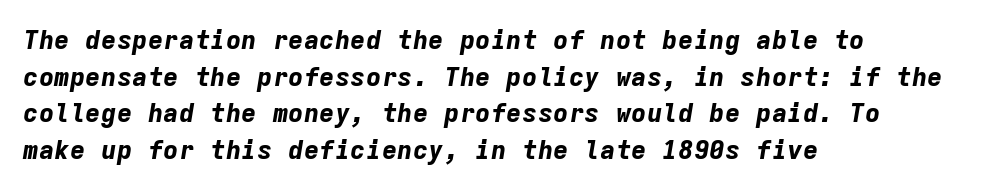
Q: Is the text bold? A: Yes.
Q: Is the text italic (slanted)? A: Yes, it leans right by about 9 degrees.
Q: Is the text underlined? A: No.
Q: How is the paragraph aligned? A: Left-aligned.
Q: Is the spacing between letters normal or unusually wide? A: Normal.
Q: Is the spacing between lines tight, normal or loose? A: Normal.
